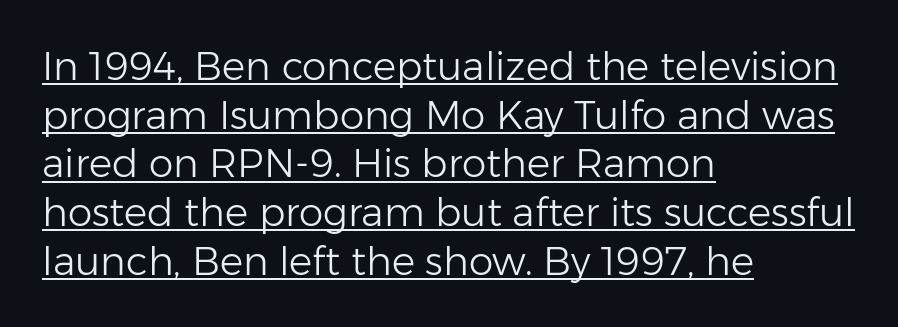
The rendering uses natural spacing where letterforms have individual widths. The lines sit at an ordinary, default distance from one another. In terms of letterform style, serifs are entirely absent. Default kerning and tracking; the words read as compact shapes. Decoration check: the copy is underlined.
